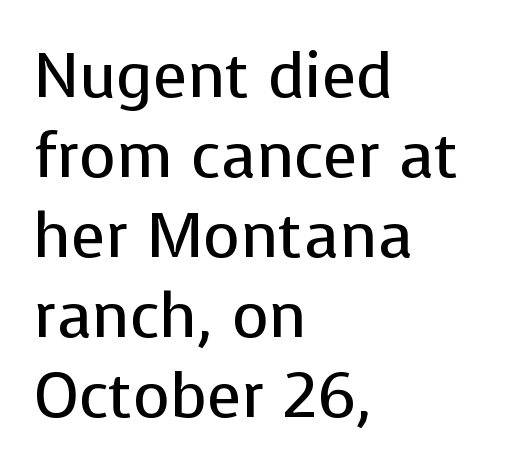
Q: Is the text bold? A: No.
Q: Is the text italic (slanted)? A: No, it is upright.
Q: Is the typeface a serif or a sans-serif typeface? A: Sans-serif.
Q: Is the text underlined? A: No.
Q: How is the paragraph aligned? A: Left-aligned.
Q: Is the spacing between letters normal or unusually wide? A: Normal.
Q: Is the spacing between lines tight, normal or loose? A: Normal.
Q: Width (condensed, normal, or wide)? A: Normal.
Q: Stroke contrast? A: Low.
Q: x-height? A: Medium.
Q: Monospaced? A: No.
